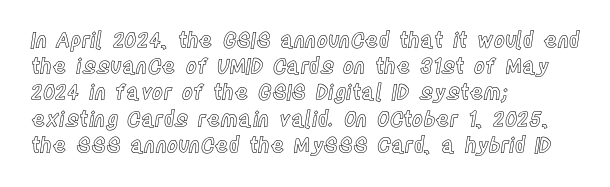
A typesetter would call this leading conventional body-copy spacing. This rendering uses left alignment, leaving the right contour irregular. The letterforms sit shoulder to shoulder at normal distance. Decoration check: the copy has no underline.
